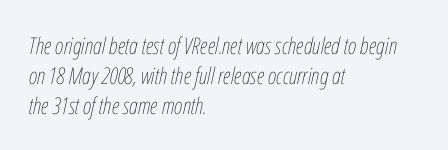
The image shows 23 px text type, italic (leaning right); set left-aligned, normal line spacing (1.3x), normal letter spacing, not underlined.
